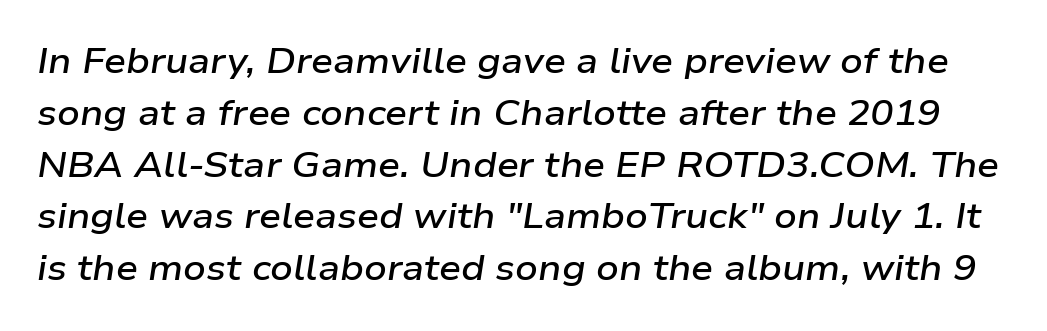
{"italic": "yes", "lean": "right", "slant_degrees": 9, "bold": "semi", "weight": "semibold", "width": "wide", "stroke_contrast": "low", "x_height": "medium", "monospaced": "no", "underline": "no", "line_spacing": "normal", "line_spacing_ratio": 1.48, "letter_spacing": "normal", "letter_spacing_em": 0.0, "glyph_px": 35}
